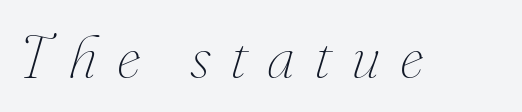
Q: Is the text bold? A: No.
Q: Is the text italic (slanted)? A: Yes, it leans right by about 16 degrees.
Q: Is the text underlined? A: No.
Q: Is the spacing between letters normal or unusually wide? A: Unusually wide.
Q: Width (condensed, normal, or wide)? A: Normal.
Q: Stroke contrast? A: Medium.
Q: x-height? A: Small.
Q: Monospaced? A: No.
